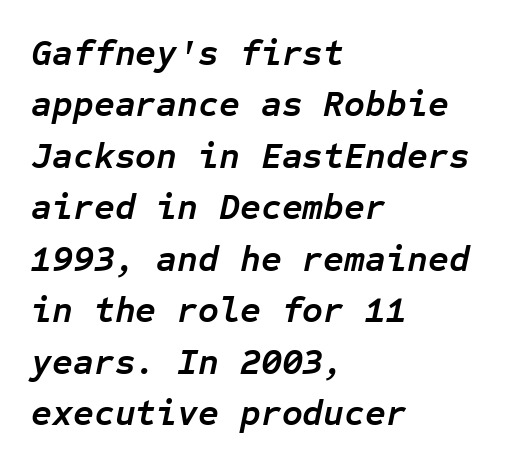
{"italic": "yes", "lean": "right", "slant_degrees": 12, "bold": "yes", "weight": "semibold", "width": "normal", "stroke_contrast": "low", "x_height": "medium", "monospaced": "yes", "underline": "no", "align": "left", "line_spacing": "normal", "line_spacing_ratio": 1.43, "letter_spacing": "normal", "letter_spacing_em": 0.0, "glyph_px": 36}
